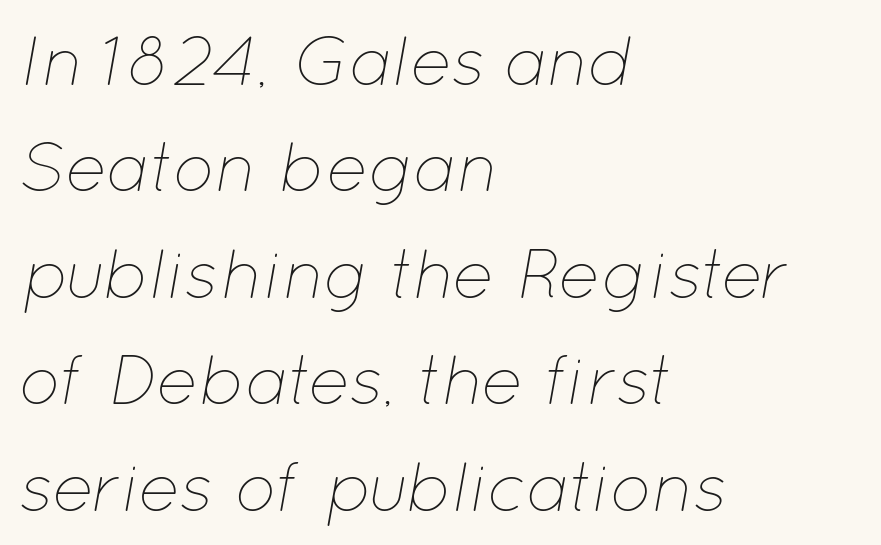
Q: Is the text bold? A: No.
Q: Is the text italic (slanted)? A: Yes, it leans right by about 12 degrees.
Q: Is the text underlined? A: No.
Q: How is the paragraph aligned? A: Left-aligned.
Q: Is the spacing between letters normal or unusually wide? A: Normal.
Q: Is the spacing between lines tight, normal or loose? A: Normal.
Q: Width (condensed, normal, or wide)? A: Normal.
Q: Stroke contrast? A: Low.
Q: x-height? A: Medium.
Q: Monospaced? A: No.
